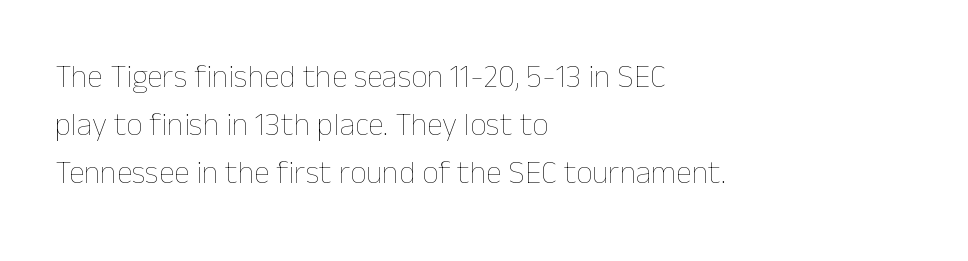
{"italic": "no", "bold": "no", "weight": "thin", "width": "normal", "stroke_contrast": "low", "x_height": "medium", "monospaced": "no", "underline": "no", "align": "left", "line_spacing": "normal", "line_spacing_ratio": 1.5, "letter_spacing": "normal", "letter_spacing_em": 0.0, "glyph_px": 32}
